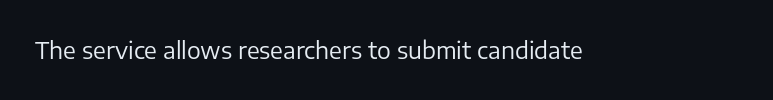
Q: Is the text bold? A: No.
Q: Is the text italic (slanted)? A: No, it is upright.
Q: Is the text underlined? A: No.
Q: Is the spacing between letters normal or unusually wide? A: Normal.
